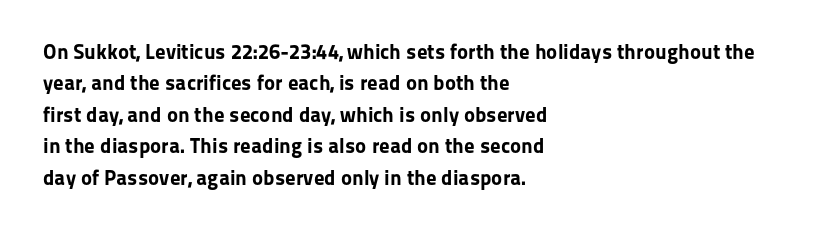
The image shows 21 px bold type, upright; set left-aligned, normal line spacing (1.5x), normal letter spacing, not underlined.
